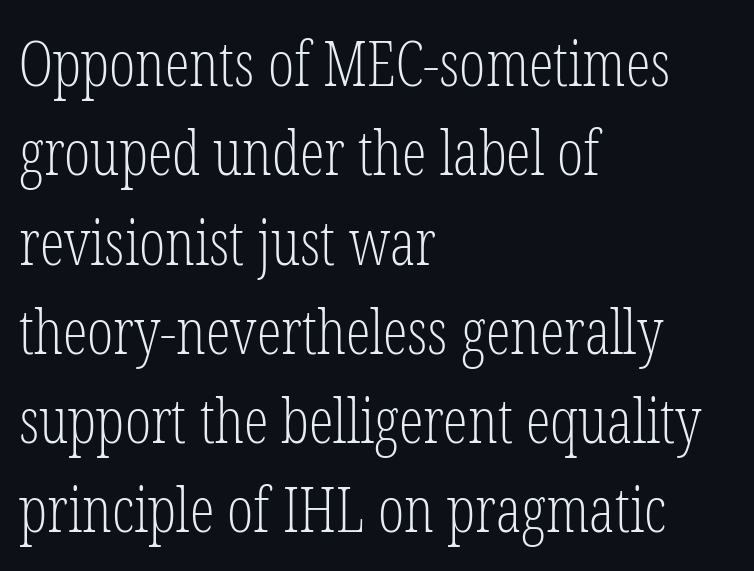
{"serif": "yes", "italic": "no", "bold": "no", "weight": "light", "width": "condensed", "stroke_contrast": "low", "x_height": "medium", "monospaced": "no", "underline": "no", "align": "left", "line_spacing": "normal", "line_spacing_ratio": 1.44, "letter_spacing": "normal", "letter_spacing_em": 0.0, "glyph_px": 62}
